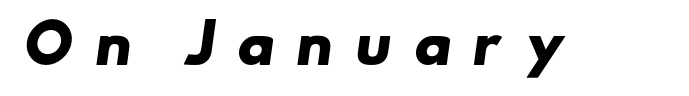
Q: Is the text bold? A: Yes.
Q: Is the typeface a serif or a sans-serif typeface? A: Sans-serif.
Q: Is the text underlined? A: No.
Q: Is the spacing between letters normal or unusually wide? A: Unusually wide.
Q: Width (condensed, normal, or wide)? A: Wide.
Q: Stroke contrast? A: Low.
Q: x-height? A: Small.
Q: Monospaced? A: No.
